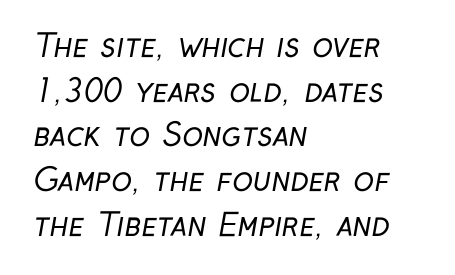
The image shows 31 px regular-weight, condensed sans-serif type; set left-aligned, normal line spacing (1.44x), normal letter spacing, not underlined; low stroke contrast and a medium x-height.
